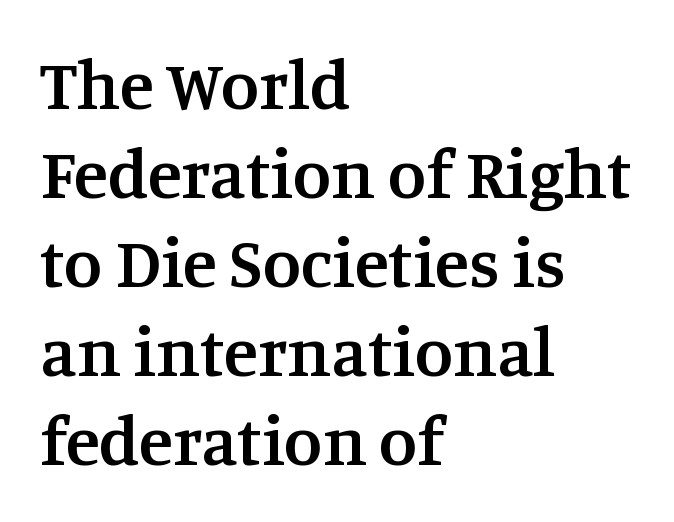
Letterform terminals end in serifs throughout the passage. Compared with an ordinary text face, these strokes are moderately heavier — a semibold. Upright lettering throughout. Rows of type keep a routine distance in the vertical direction. Leftover space on each line is placed entirely after the last word.
